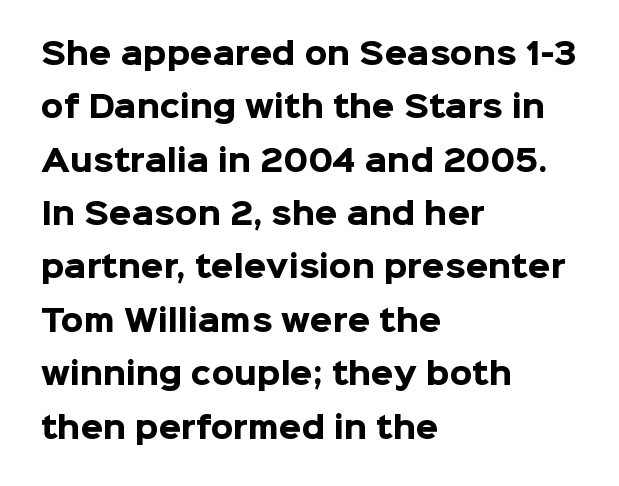
{"serif": "no", "italic": "no", "bold": "yes", "weight": "heavy", "width": "normal", "stroke_contrast": "low", "x_height": "medium", "monospaced": "no", "underline": "no", "align": "left", "line_spacing_ratio": 1.84, "letter_spacing": "normal", "letter_spacing_em": 0.0, "glyph_px": 29}
